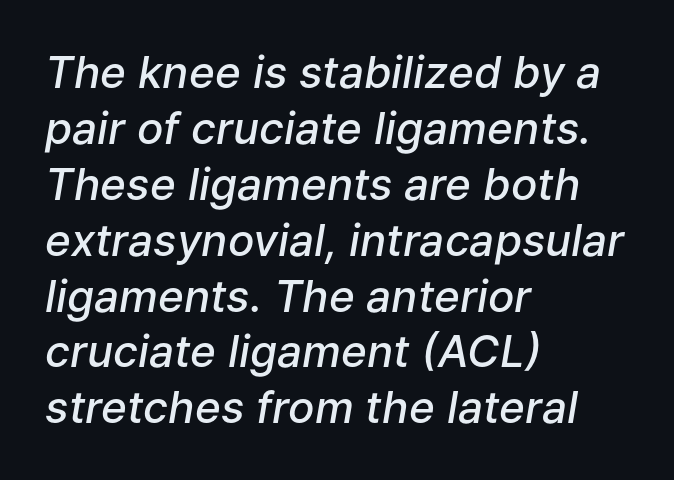
{"italic": "yes", "lean": "right", "slant_degrees": 9, "bold": "semi", "weight": "semibold", "width": "normal", "stroke_contrast": "low", "x_height": "medium", "monospaced": "no", "underline": "no", "align": "left", "line_spacing": "normal", "line_spacing_ratio": 1.27, "letter_spacing": "normal", "letter_spacing_em": 0.0, "glyph_px": 44}
